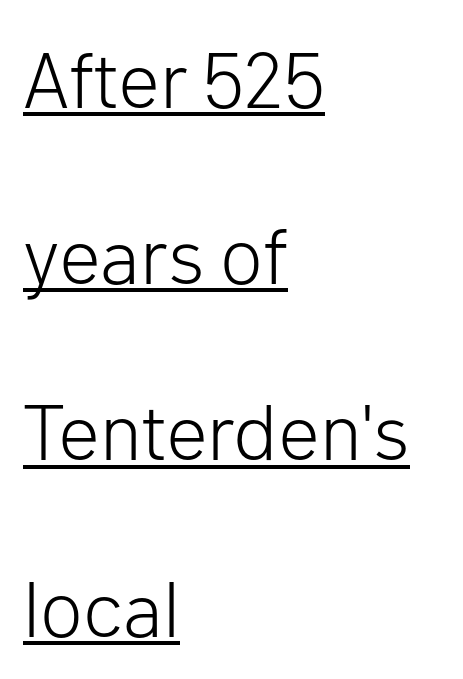
Q: Is the text bold? A: No.
Q: Is the text italic (slanted)? A: No, it is upright.
Q: Is the typeface a serif or a sans-serif typeface? A: Sans-serif.
Q: Is the text underlined? A: Yes.
Q: How is the paragraph aligned? A: Left-aligned.
Q: Is the spacing between letters normal or unusually wide? A: Normal.
Q: Is the spacing between lines tight, normal or loose? A: Loose.
Q: Width (condensed, normal, or wide)? A: Normal.
Q: Stroke contrast? A: Low.
Q: x-height? A: Medium.
Q: Monospaced? A: No.
